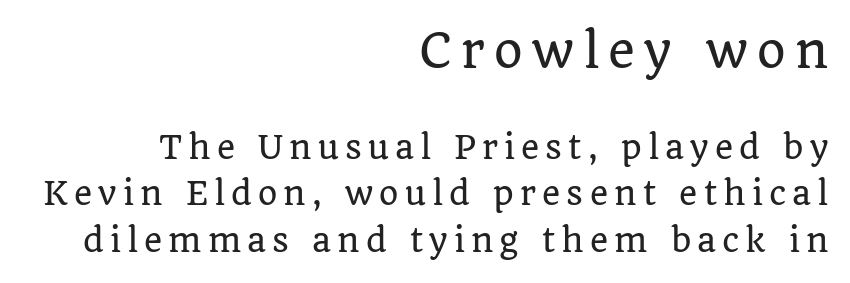
Q: Is the text italic (slanted)? A: No, it is upright.
Q: Is the typeface a serif or a sans-serif typeface? A: Serif.
Q: Is the text underlined? A: No.
Q: How is the paragraph aligned? A: Right-aligned.
Q: Is the spacing between letters normal or unusually wide? A: Unusually wide.
Q: Is the spacing between lines tight, normal or loose? A: Normal.
Q: Which block of text is set in a larger size, the first (top) or the second (bottom)? A: The first (top) one.
Q: Width (condensed, normal, or wide)? A: Normal.
Q: Stroke contrast? A: Low.
Q: x-height? A: Large.
Q: Monospaced? A: No.
